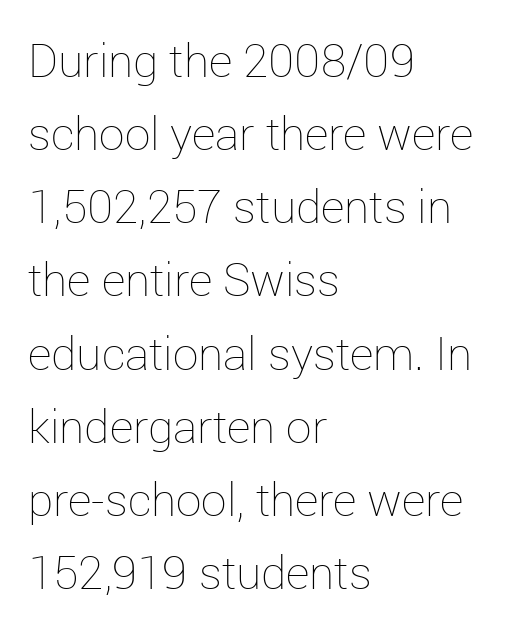
The image shows 46 px thin type, upright; set left-aligned, normal line spacing (1.59x), normal letter spacing, not underlined; low stroke contrast and a medium x-height.
